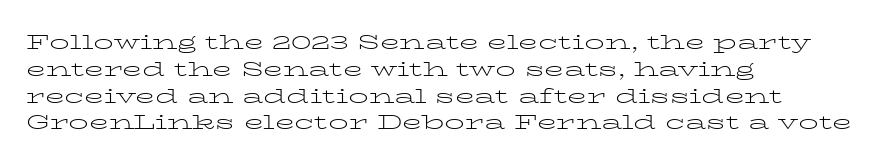
The image shows 20 px text type, upright; set left-aligned, normal line spacing (1.34x), normal letter spacing, not underlined.
